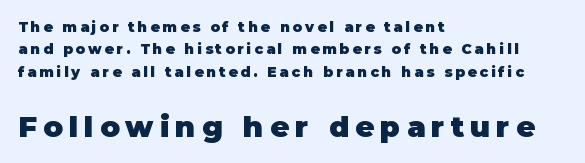
The image shows 29 px heavy sans-serif type, upright; set left-aligned, normal line spacing (1.59x), unusually wide letter spacing (+0.21 em), not underlined; the second (bottom) block is 2.07x larger; low stroke contrast and a large x-height.
